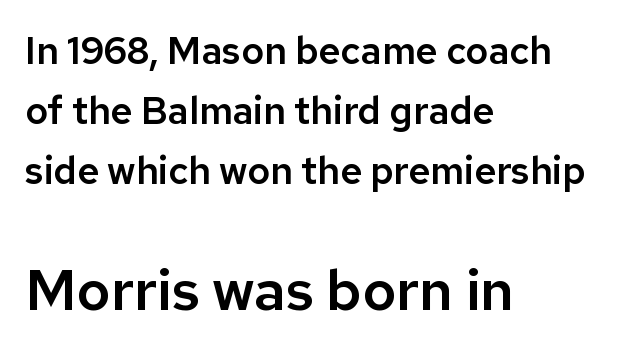
The image shows 57 px sans-serif type, upright; set left-aligned, normal line spacing (1.58x), normal letter spacing, not underlined; the second (bottom) block is 1.5x larger; low stroke contrast and a medium x-height.
